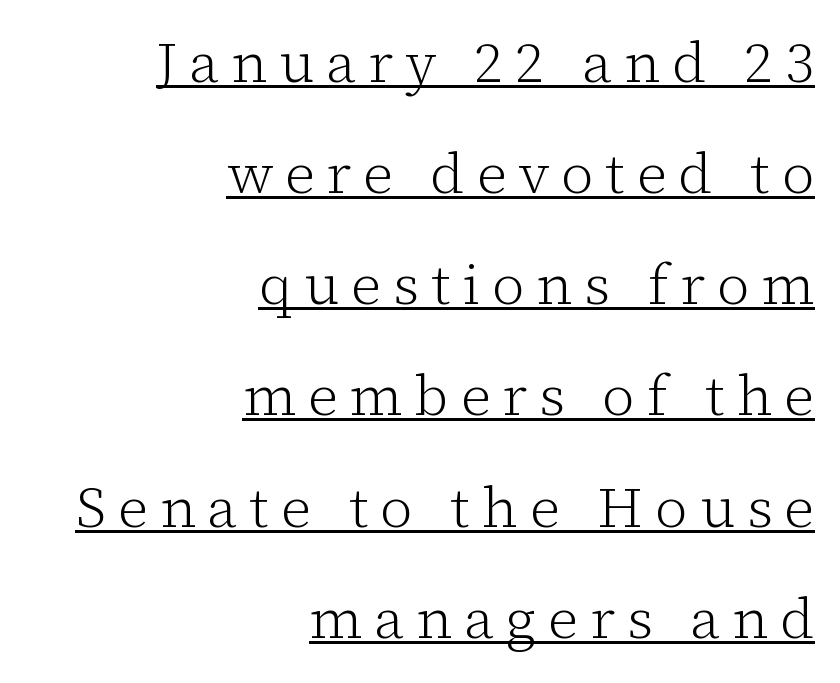
Q: Is the text bold? A: No.
Q: Is the text italic (slanted)? A: No, it is upright.
Q: Is the typeface a serif or a sans-serif typeface? A: Serif.
Q: Is the text underlined? A: Yes.
Q: How is the paragraph aligned? A: Right-aligned.
Q: Is the spacing between letters normal or unusually wide? A: Unusually wide.
Q: Is the spacing between lines tight, normal or loose? A: Loose.
Q: Width (condensed, normal, or wide)? A: Normal.
Q: Stroke contrast? A: Low.
Q: x-height? A: Medium.
Q: Monospaced? A: No.
